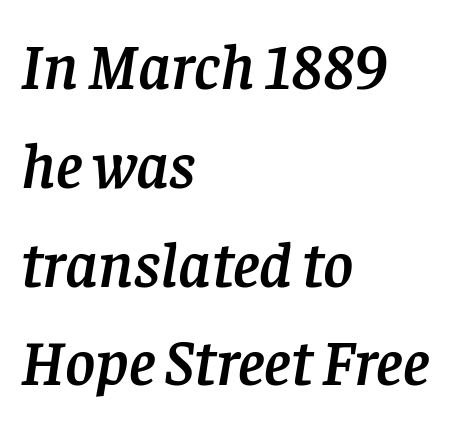
Observe the serifs anchoring each vertical stroke in this sample. The line texture is even and compact thanks to regular tracking. A student would call this left alignment; a typographer would say flush left, rag right. Unmarked baselines from the first word to the last. If you drew a line through each stem, it would be angled.
